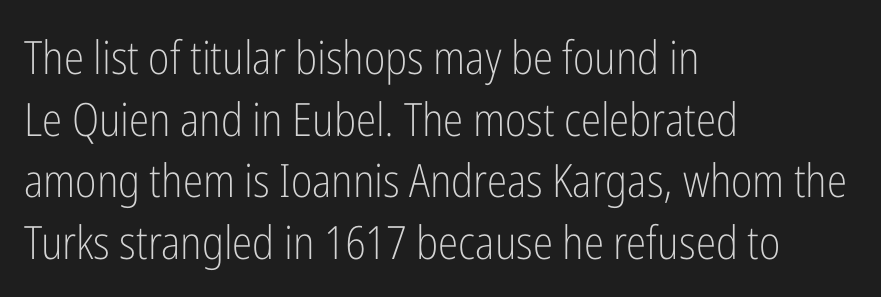
{"serif": "no", "italic": "no", "bold": "no", "weight": "light", "width": "condensed", "stroke_contrast": "low", "x_height": "medium", "monospaced": "no", "underline": "no", "align": "left", "line_spacing": "normal", "line_spacing_ratio": 1.34, "letter_spacing": "normal", "letter_spacing_em": 0.0, "glyph_px": 46}
